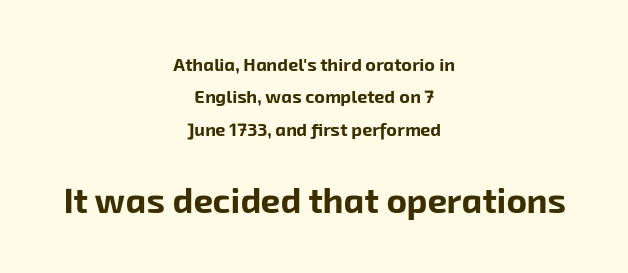
{"serif": "no", "bold": "yes", "weight": "bold", "width": "normal", "stroke_contrast": "low", "x_height": "medium", "monospaced": "no", "underline": "no", "align": "center", "line_spacing_ratio": 1.8, "letter_spacing": "normal", "letter_spacing_em": 0.0, "larger_block": "second", "size_ratio": 1.94, "glyph_px": 35}
